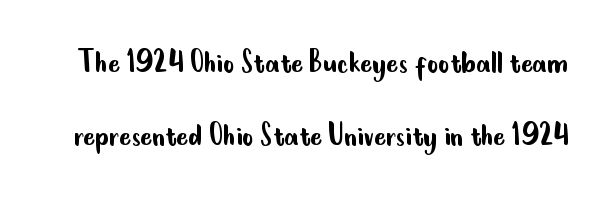
Q: Is the text bold? A: No.
Q: Is the text italic (slanted)? A: No, it is upright.
Q: Is the typeface a serif or a sans-serif typeface? A: Sans-serif.
Q: Is the text underlined? A: No.
Q: Is the spacing between letters normal or unusually wide? A: Normal.
Q: Is the spacing between lines tight, normal or loose? A: Loose.
Q: Width (condensed, normal, or wide)? A: Condensed.
Q: Stroke contrast? A: Low.
Q: x-height? A: Small.
Q: Monospaced? A: No.
